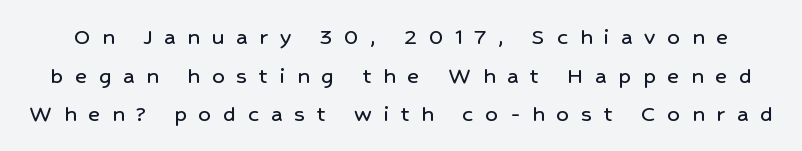
The image shows 25 px text type, upright; set normal line spacing (1.55x), unusually wide letter spacing (+0.47 em), not underlined.
